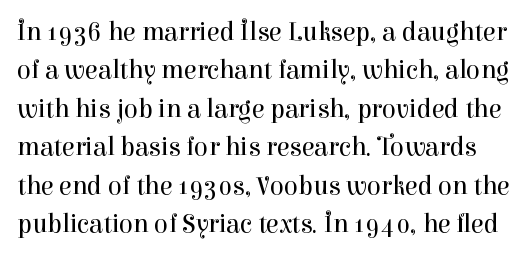
Q: Is the text bold? A: No.
Q: Is the text italic (slanted)? A: No, it is upright.
Q: Is the text underlined? A: No.
Q: Is the spacing between letters normal or unusually wide? A: Normal.
Q: Is the spacing between lines tight, normal or loose? A: Normal.
